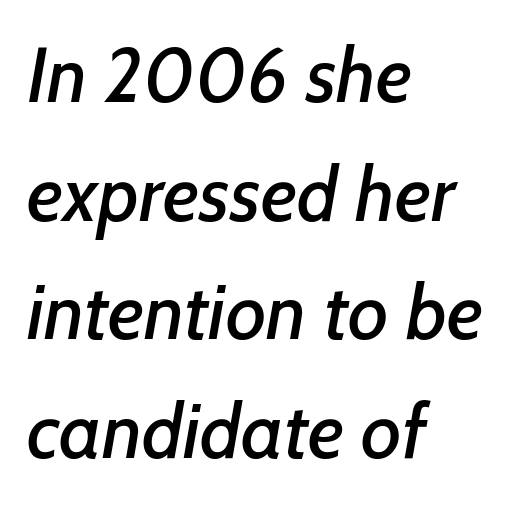
Q: Is the typeface a serif or a sans-serif typeface? A: Sans-serif.
Q: Is the text underlined? A: No.
Q: How is the paragraph aligned? A: Left-aligned.
Q: Is the spacing between letters normal or unusually wide? A: Normal.
Q: Is the spacing between lines tight, normal or loose? A: Normal.
Q: Width (condensed, normal, or wide)? A: Normal.
Q: Stroke contrast? A: Low.
Q: x-height? A: Medium.
Q: Monospaced? A: No.
